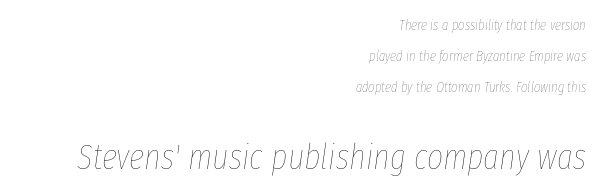
Q: Is the text bold? A: No.
Q: Is the text italic (slanted)? A: Yes, it leans right by about 8 degrees.
Q: Is the text underlined? A: No.
Q: How is the paragraph aligned? A: Right-aligned.
Q: Is the spacing between letters normal or unusually wide? A: Normal.
Q: Is the spacing between lines tight, normal or loose? A: Loose.
Q: Which block of text is set in a larger size, the first (top) or the second (bottom)? A: The second (bottom) one.
Q: Width (condensed, normal, or wide)? A: Condensed.
Q: Stroke contrast? A: Low.
Q: x-height? A: Medium.
Q: Monospaced? A: No.
